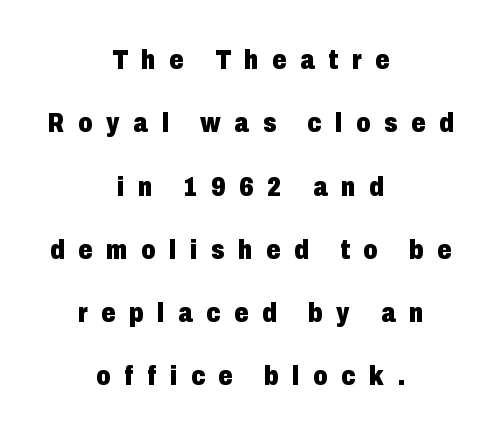
Q: Is the text bold? A: Yes.
Q: Is the text italic (slanted)? A: No, it is upright.
Q: Is the typeface a serif or a sans-serif typeface? A: Sans-serif.
Q: Is the text underlined? A: No.
Q: How is the paragraph aligned? A: Centered.
Q: Is the spacing between letters normal or unusually wide? A: Unusually wide.
Q: Is the spacing between lines tight, normal or loose? A: Loose.
Q: Width (condensed, normal, or wide)? A: Condensed.
Q: Stroke contrast? A: Low.
Q: x-height? A: Medium.
Q: Monospaced? A: No.
